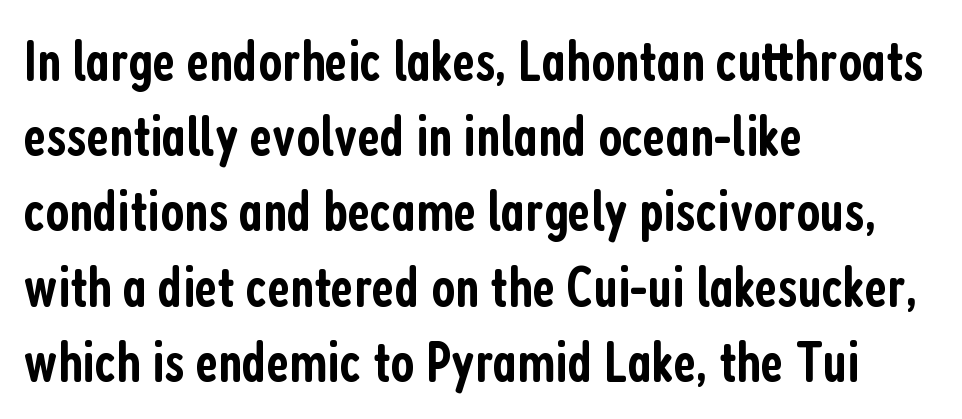
The image shows 57 px semibold, condensed sans-serif type, upright; set left-aligned, normal line spacing (1.32x), normal letter spacing, not underlined; low stroke contrast and a medium x-height.
